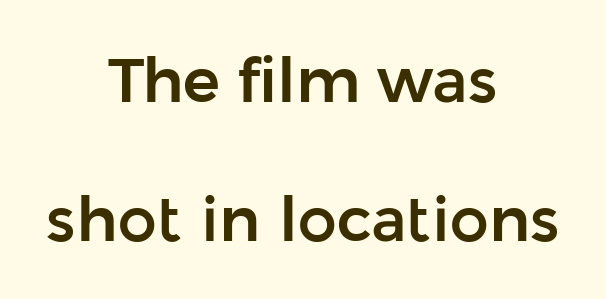
{"serif": "no", "italic": "no", "width": "normal", "stroke_contrast": "low", "x_height": "medium", "monospaced": "no", "underline": "no", "align": "center", "line_spacing": "loose", "line_spacing_ratio": 2.25, "letter_spacing": "normal", "letter_spacing_em": 0.0, "glyph_px": 62}
